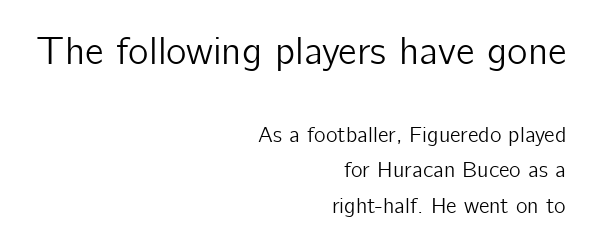
Is the block centered? No — it sits flush against the right margin. Honestly, the letter spacing is just normal — you wouldn't notice it. You can tell from the bare stems that sans-serif type was used. You get the large type first, then a drop to smaller type. The face used here is proportionally spaced, like ordinary book or web type.
